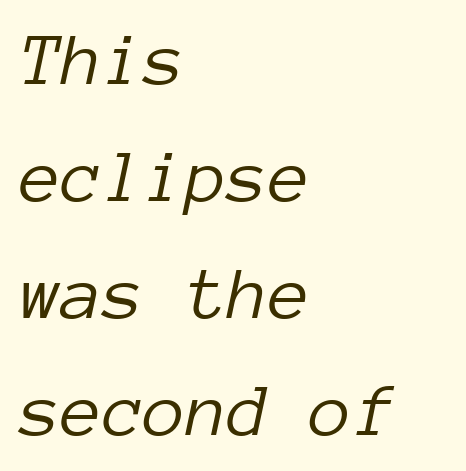
Emphasis-style slanted type is in use. Note the uniform advance width — an 'i' takes as much space as an 'm'. The ragged edge is on the right, which tells us the setting is flush left. The weight tops out at a normal text grade. This rendering features lettering with no underline.
